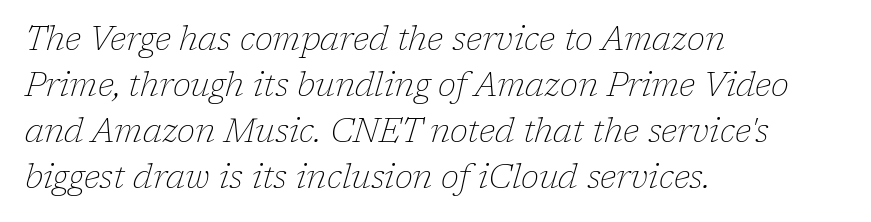
Q: Is the text bold? A: No.
Q: Is the text italic (slanted)? A: Yes, it leans right by about 17 degrees.
Q: Is the typeface a serif or a sans-serif typeface? A: Serif.
Q: Is the text underlined? A: No.
Q: How is the paragraph aligned? A: Left-aligned.
Q: Is the spacing between letters normal or unusually wide? A: Normal.
Q: Is the spacing between lines tight, normal or loose? A: Normal.
Q: Width (condensed, normal, or wide)? A: Normal.
Q: Stroke contrast? A: Low.
Q: x-height? A: Medium.
Q: Monospaced? A: No.
